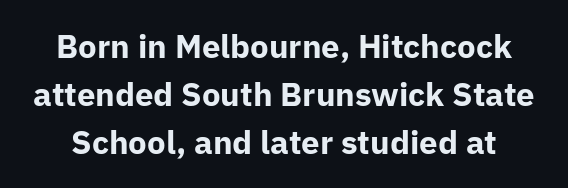
Q: Is the text bold? A: Yes.
Q: Is the text italic (slanted)? A: No, it is upright.
Q: Is the typeface a serif or a sans-serif typeface? A: Sans-serif.
Q: Is the text underlined? A: No.
Q: Is the spacing between letters normal or unusually wide? A: Normal.
Q: Is the spacing between lines tight, normal or loose? A: Normal.
Q: Width (condensed, normal, or wide)? A: Normal.
Q: Stroke contrast? A: Low.
Q: x-height? A: Medium.
Q: Monospaced? A: No.
